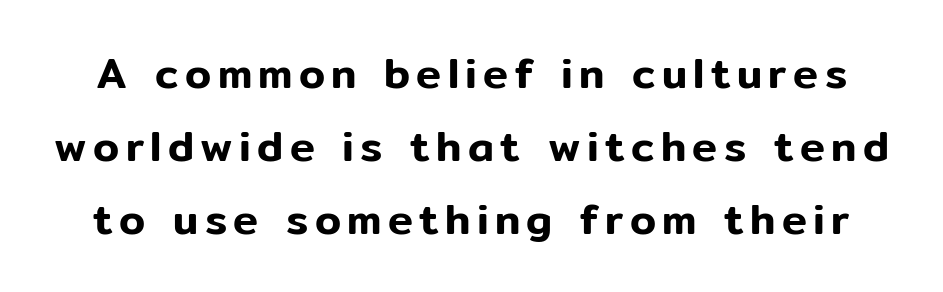
Looks like regular typesetting: each glyph gets only the width it needs. Clear beneath every line of the passage. Ordinary non-slanted type is in use. Serifs: no, the terminals of the letterforms are clean.
